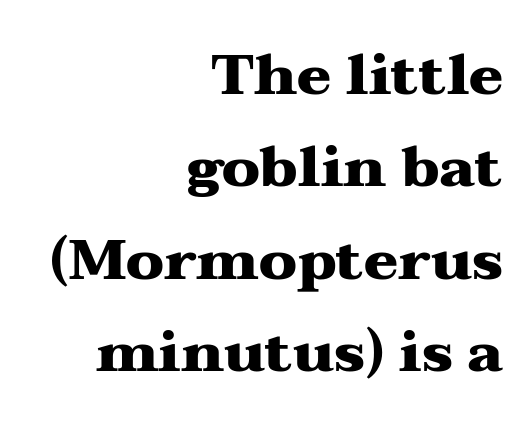
Q: Is the text bold? A: Yes.
Q: Is the text italic (slanted)? A: No, it is upright.
Q: Is the typeface a serif or a sans-serif typeface? A: Serif.
Q: Is the text underlined? A: No.
Q: How is the paragraph aligned? A: Right-aligned.
Q: Is the spacing between letters normal or unusually wide? A: Normal.
Q: Is the spacing between lines tight, normal or loose? A: Normal.
Q: Width (condensed, normal, or wide)? A: Wide.
Q: Stroke contrast? A: Medium.
Q: x-height? A: Medium.
Q: Monospaced? A: No.
